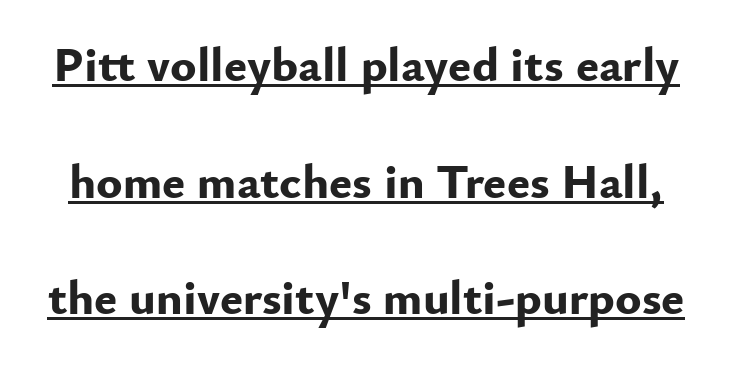
The image shows 49 px bold sans-serif type, upright; set loose line spacing (2.38x), normal letter spacing, underlined; low stroke contrast and a small x-height.
